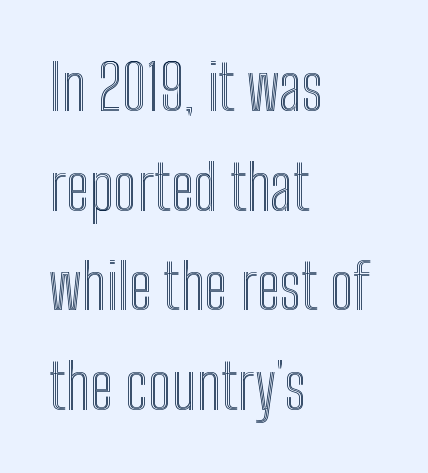
The image shows 63 px condensed type, upright; set left-aligned, normal line spacing (1.58x), normal letter spacing, not underlined; a medium x-height.
